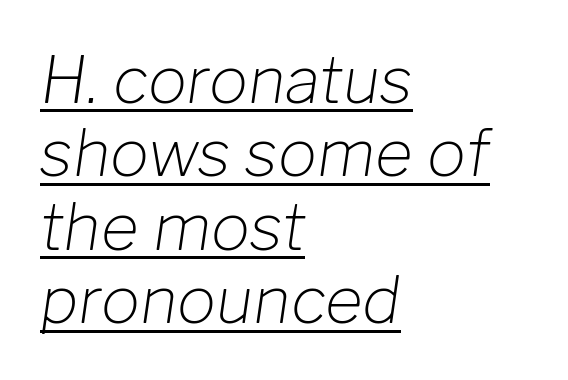
{"italic": "yes", "lean": "right", "slant_degrees": 8, "bold": "no", "weight": "light", "width": "normal", "stroke_contrast": "low", "x_height": "medium", "monospaced": "no", "underline": "yes", "align": "left", "line_spacing": "tight", "line_spacing_ratio": 1.13, "letter_spacing": "normal", "letter_spacing_em": 0.0, "glyph_px": 65}
